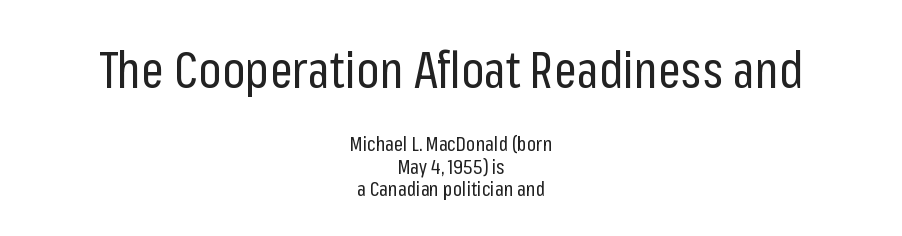
The image shows 50 px regular-weight, condensed sans-serif type, upright; set centered, tight line spacing (1.11x), normal letter spacing, not underlined; the first (top) block is 2.5x larger; low stroke contrast and a medium x-height.
